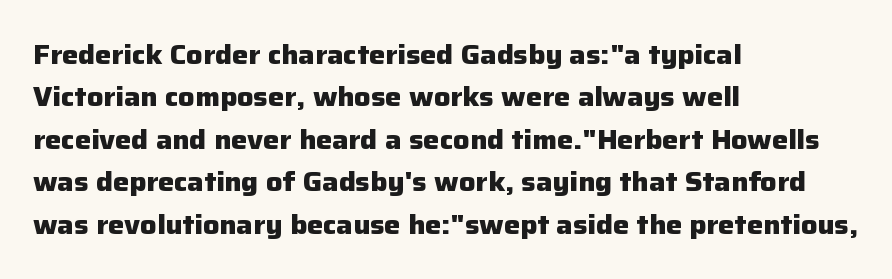
The axis of the letterforms is exactly vertical. The passage is arranged the way most books set body copy — flush left. Beneath every word, the page is bare. Summary of weight: heavy, a full bold. In terms of leading, this rendering sits right in the middle.
